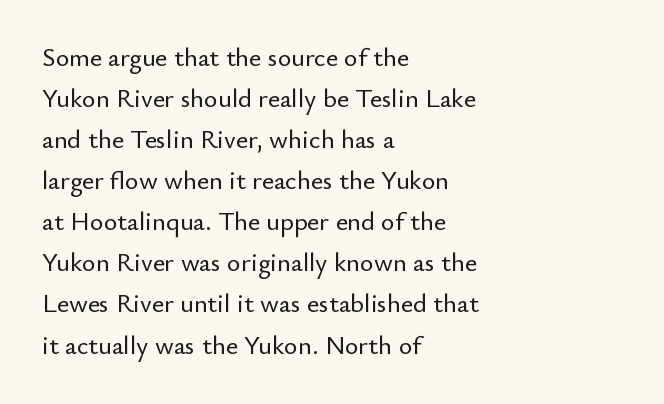
The image shows 26 px text type, upright; set left-aligned, normal line spacing (1.58x), normal letter spacing, not underlined.
